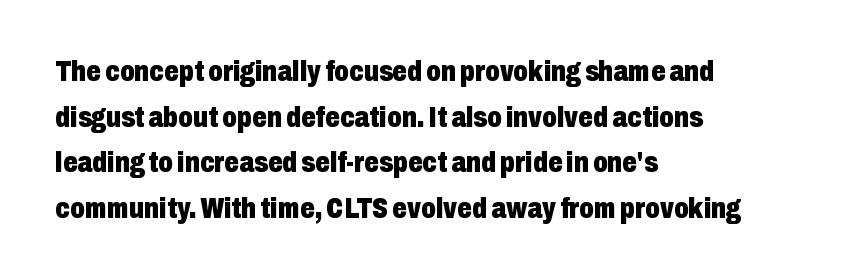
The letters advance in unequal steps, a hallmark of proportional type. This block has exactly the height ordinary leading produces. Has an underline been added? It has not. Glyph-to-glyph distance matches everyday printed text. Does the type have serifs? No, each stem ends abruptly.
